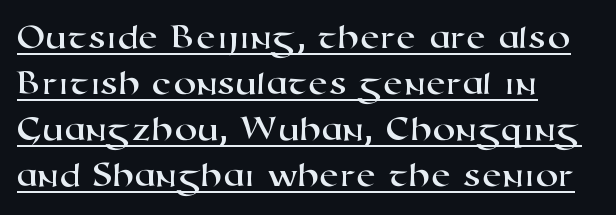
The passage shown is typed in a proportional face where columns would drift. These characters rest on top of a visible drawn line. Nothing unusual about the tracking: characters are spaced as the font intends. Nope, no serifs anywhere on these letters.
